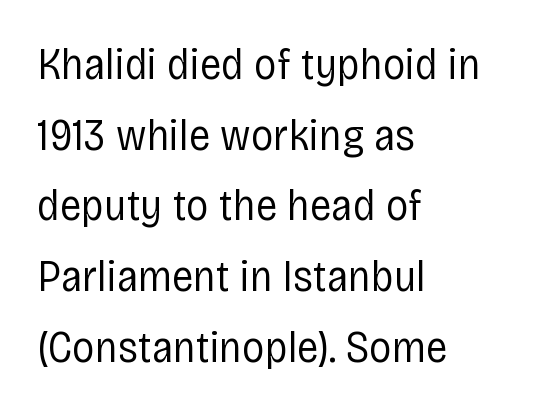
The strokes are not fattened; the text isn't bold. A typesetter would call this leading conventional body-copy spacing. The letters carry no serifs — their stems end cleanly without finishing strokes. Words float on clear page, feet unadorned. There is no visible air inserted between adjacent glyphs. Rendered with straight, roman letterforms.
